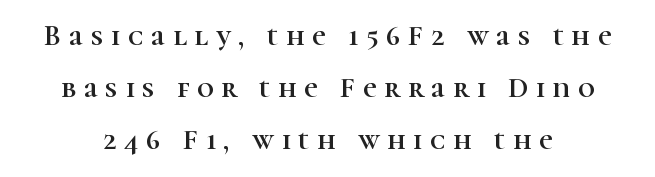
Varying glyph widths throughout — classic text-font behaviour. Note: serifs present on the glyphs. If you drew a line through each stem, it would be perfectly vertical. Honestly, there is no underline to notice here at all.
